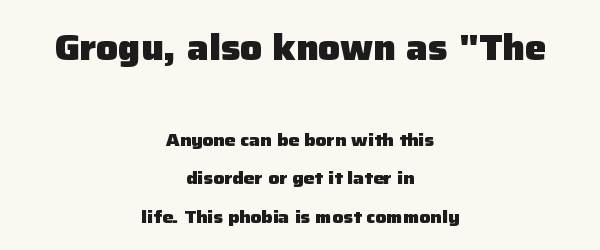
The image shows 36 px heavy sans-serif type, upright; set centered, loose line spacing (2.14x), normal letter spacing, not underlined; the first (top) block is 2.0x larger; low stroke contrast and a medium x-height.
